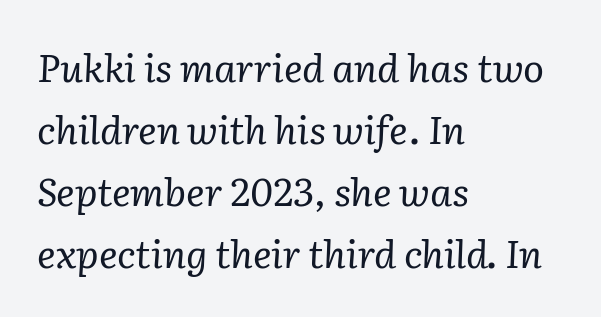
The image shows 39 px regular-weight serif type, italic (leaning right); set left-aligned, normal line spacing (1.59x), normal letter spacing, not underlined; low stroke contrast and a medium x-height.
